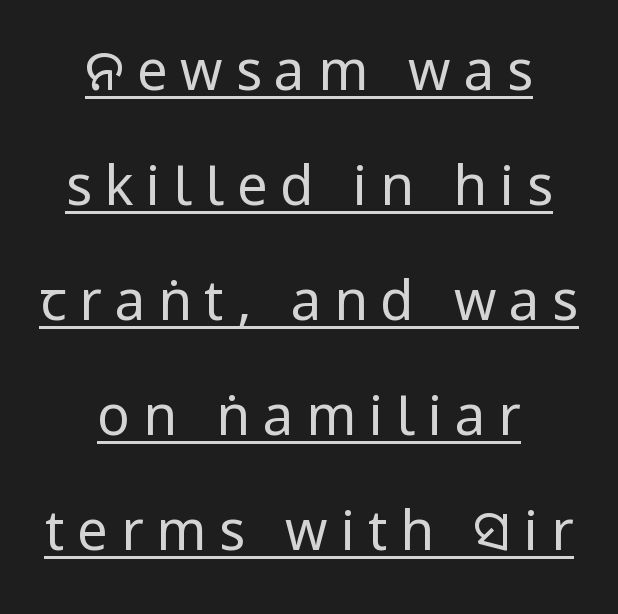
Compared with undecorated copy, this sample adds a rule below the words. The block of text is sparse from top to bottom, with ample space between rows. The setting favours the middle, as headings and verse often do. Upright lettering throughout. Each word looks stretched out because of the extra space between its letters. The face used here is a sans, in the tradition of grotesques and geometrics.
